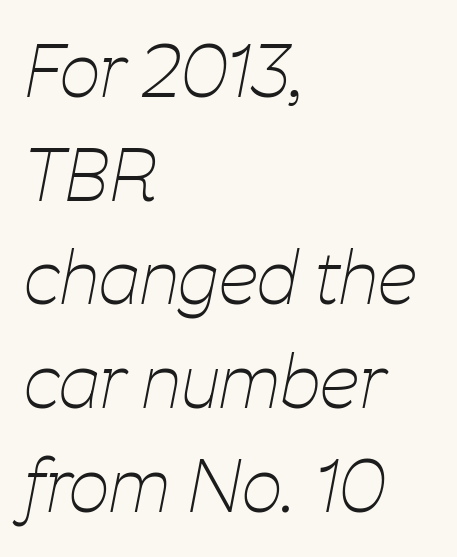
{"italic": "yes", "lean": "right", "slant_degrees": 11, "bold": "no", "weight": "thin", "width": "condensed", "stroke_contrast": "low", "x_height": "medium", "monospaced": "no", "underline": "no", "align": "left", "line_spacing": "normal", "line_spacing_ratio": 1.46, "letter_spacing": "normal", "letter_spacing_em": 0.0, "glyph_px": 71}
